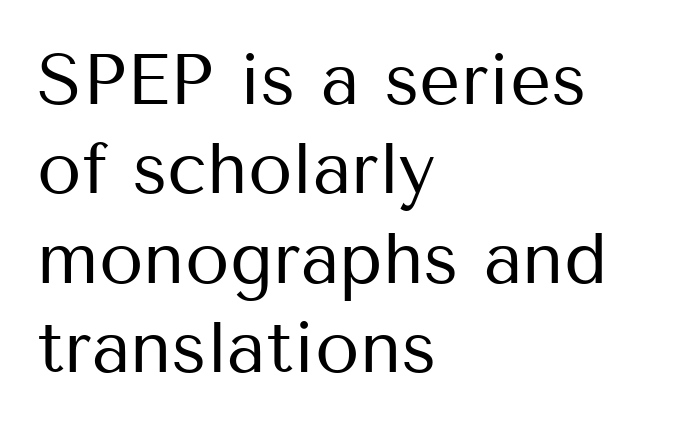
Q: Is the text bold? A: No.
Q: Is the text italic (slanted)? A: No, it is upright.
Q: Is the typeface a serif or a sans-serif typeface? A: Sans-serif.
Q: Is the text underlined? A: No.
Q: How is the paragraph aligned? A: Left-aligned.
Q: Is the spacing between letters normal or unusually wide? A: Normal.
Q: Width (condensed, normal, or wide)? A: Normal.
Q: Stroke contrast? A: Medium.
Q: x-height? A: Medium.
Q: Monospaced? A: No.
